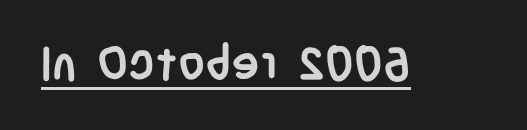
A typesetter would call this proportional, since set widths differ per character. The passage shown is emphatically bold. Serif or sans? Sans — the stroke terminals are bare. What decoration does the sample have? An underline. The axis of the letterforms is exactly vertical.
